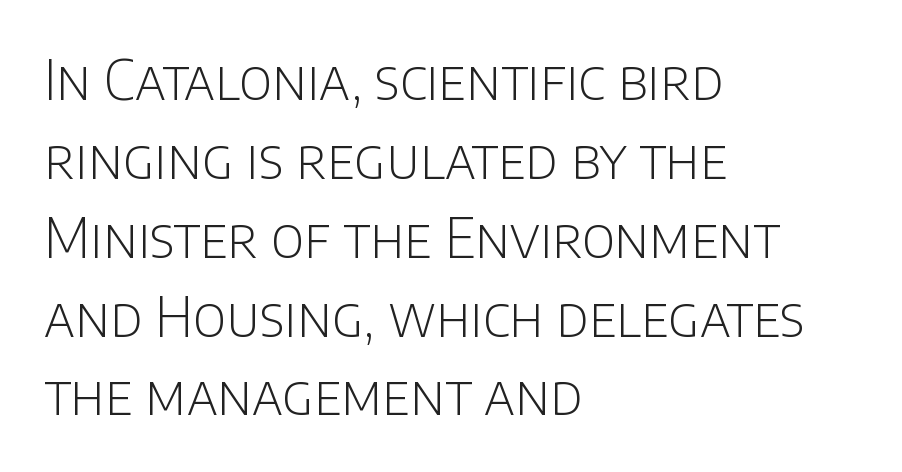
Each letter's strokes conclude bluntly, with no projecting serifs. Horizontally, the lines are justified to the leading edge only. The rendering uses natural spacing where letterforms have individual widths. The block of text has a typical density, with ordinary space between rows. No heavy texture on the line: the type isn't bold. Here the glyphs are tracked normally, forming tight word shapes.
